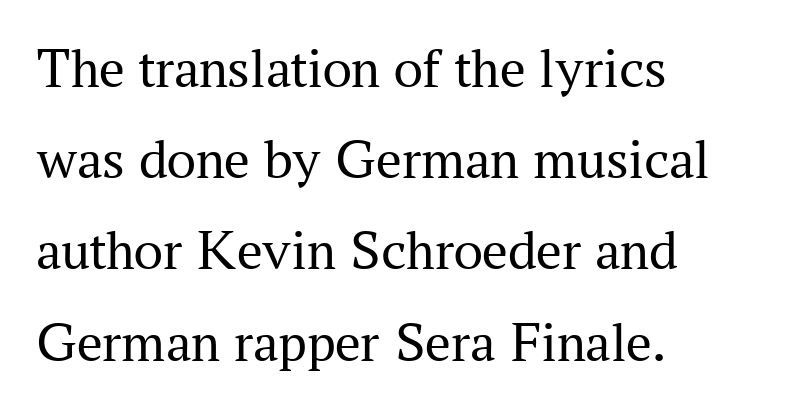
{"serif": "yes", "italic": "no", "bold": "no", "weight": "regular", "width": "normal", "stroke_contrast": "medium", "x_height": "medium", "monospaced": "no", "underline": "no", "align": "left", "line_spacing": "normal", "line_spacing_ratio": 1.6, "letter_spacing": "normal", "letter_spacing_em": 0.0, "glyph_px": 57}
